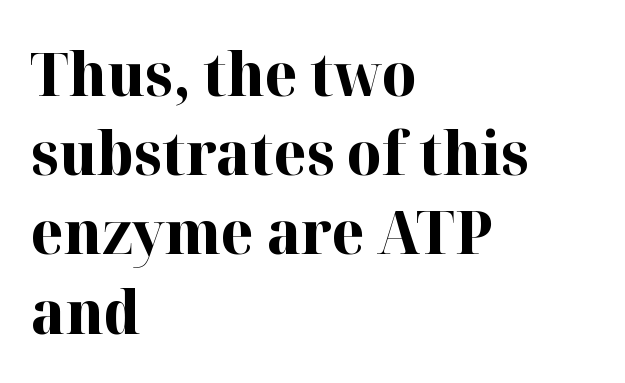
No word sits above an underline. A roman cut, with each character standing at attention. Whoever set this chose a conventional vertical rhythm. The passage shown is typed in a proportional face where columns would drift. A typesetter would label this face a serif.
